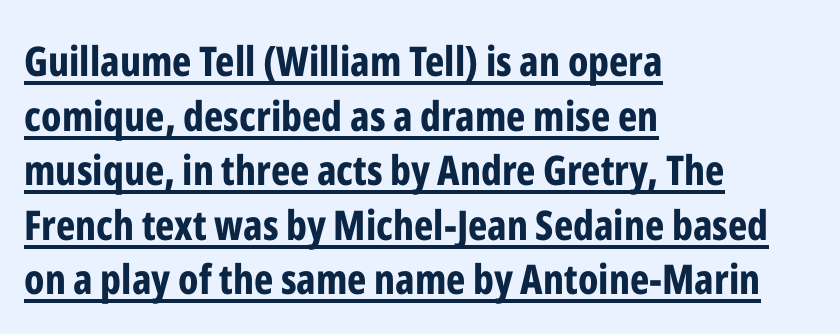
Q: Is the text bold? A: Yes.
Q: Is the text italic (slanted)? A: No, it is upright.
Q: Is the typeface a serif or a sans-serif typeface? A: Sans-serif.
Q: Is the text underlined? A: Yes.
Q: How is the paragraph aligned? A: Left-aligned.
Q: Is the spacing between letters normal or unusually wide? A: Normal.
Q: Is the spacing between lines tight, normal or loose? A: Normal.
Q: Width (condensed, normal, or wide)? A: Condensed.
Q: Stroke contrast? A: Low.
Q: x-height? A: Medium.
Q: Monospaced? A: No.
